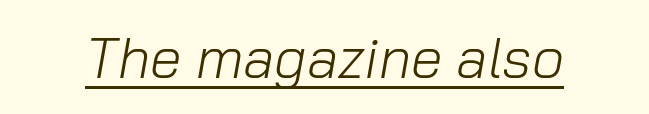
{"italic": "yes", "lean": "right", "slant_degrees": 10, "bold": "no", "weight": "light", "width": "normal", "stroke_contrast": "low", "x_height": "medium", "monospaced": "no", "underline": "yes", "letter_spacing": "normal", "letter_spacing_em": 0.0, "glyph_px": 57}
